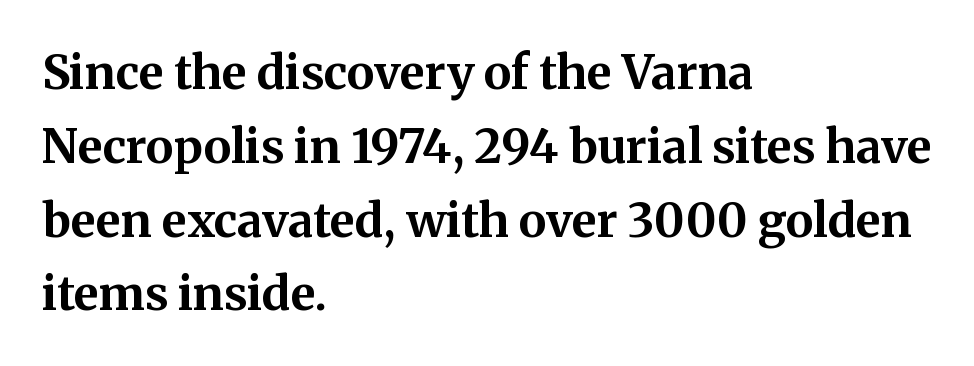
The specimen reads as upright at a glance. In terms of weight, the rendering is a true, heavy bold. Letters rest on an invisible, unmarked baseline. Here the designer chose a conventional face with non-uniform glyph widths. Serif or sans? Serif — the stroke terminals have little feet. Look at the tracking — it's just the regular setting, nothing added.
